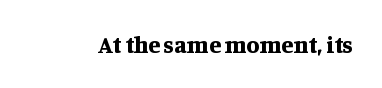
The image shows 24 px bold type, upright; set normal letter spacing, not underlined.
